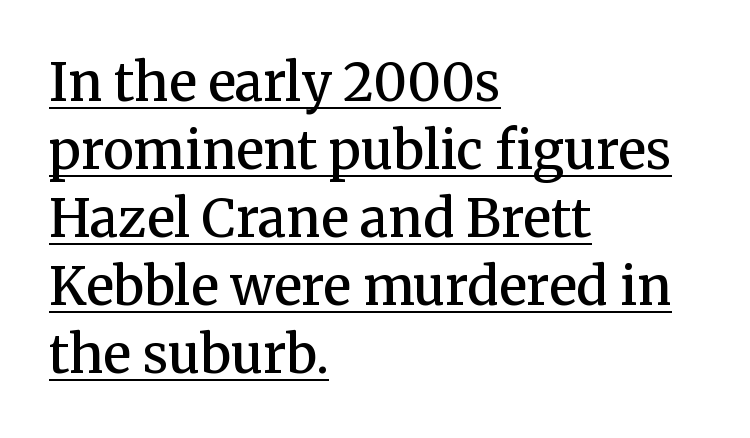
The image shows 52 px semibold serif type, upright; set left-aligned, normal line spacing (1.31x), normal letter spacing, underlined; medium stroke contrast and a medium x-height.
